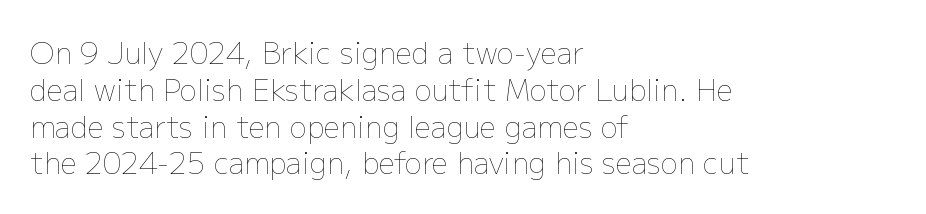
Q: Is the text bold? A: No.
Q: Is the text italic (slanted)? A: No, it is upright.
Q: Is the text underlined? A: No.
Q: How is the paragraph aligned? A: Left-aligned.
Q: Is the spacing between letters normal or unusually wide? A: Normal.
Q: Is the spacing between lines tight, normal or loose? A: Normal.
Q: Width (condensed, normal, or wide)? A: Normal.
Q: Stroke contrast? A: Low.
Q: x-height? A: Medium.
Q: Monospaced? A: No.
